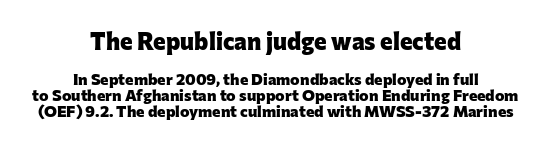
{"italic": "no", "bold": "yes", "underline": "no", "align": "center", "line_spacing": "tight", "line_spacing_ratio": 1.0, "letter_spacing": "normal", "letter_spacing_em": 0.0, "larger_block": "first", "size_ratio": 1.5, "glyph_px": 24}
